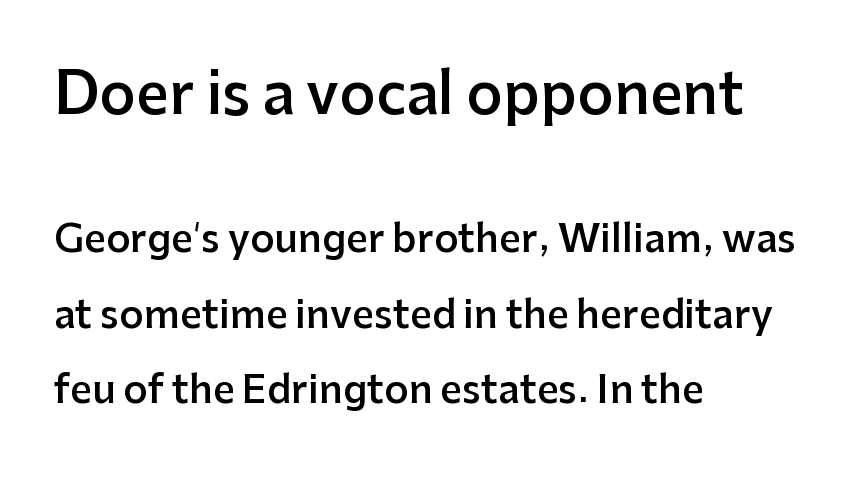
{"serif": "no", "italic": "no", "bold": "semi", "weight": "semibold", "width": "normal", "stroke_contrast": "low", "x_height": "medium", "monospaced": "no", "underline": "no", "align": "left", "line_spacing": "loose", "line_spacing_ratio": 1.98, "letter_spacing": "normal", "letter_spacing_em": 0.0, "larger_block": "first", "size_ratio": 1.5, "glyph_px": 57}
